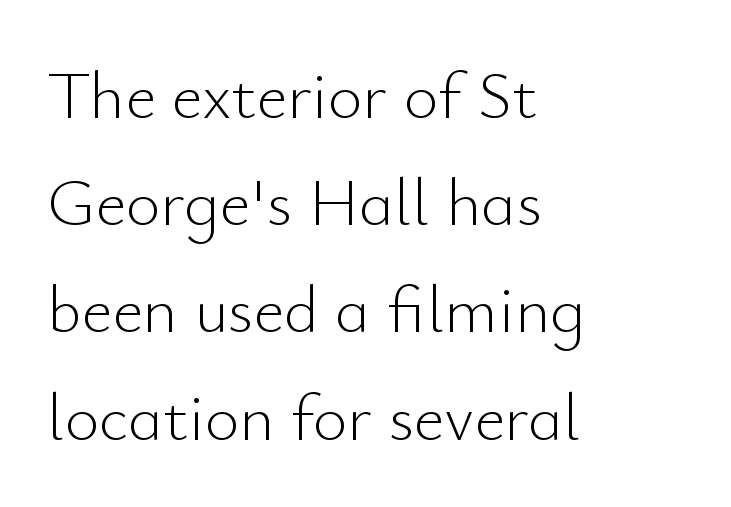
{"serif": "no", "italic": "no", "bold": "no", "weight": "light", "width": "normal", "stroke_contrast": "low", "x_height": "small", "monospaced": "no", "underline": "no", "align": "left", "line_spacing": "normal", "line_spacing_ratio": 1.6, "letter_spacing": "normal", "letter_spacing_em": 0.0, "glyph_px": 67}
